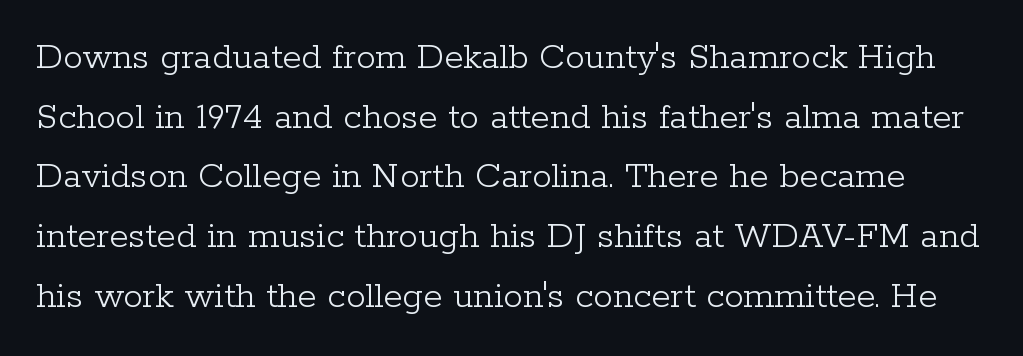
Q: Is the text bold? A: No.
Q: Is the text italic (slanted)? A: No, it is upright.
Q: Is the typeface a serif or a sans-serif typeface? A: Serif.
Q: Is the text underlined? A: No.
Q: Is the spacing between letters normal or unusually wide? A: Normal.
Q: Is the spacing between lines tight, normal or loose? A: Normal.
Q: Width (condensed, normal, or wide)? A: Normal.
Q: Stroke contrast? A: Low.
Q: x-height? A: Medium.
Q: Monospaced? A: No.
